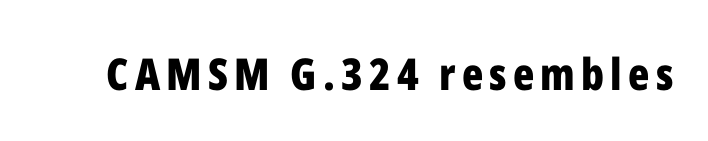
{"serif": "no", "italic": "no", "bold": "yes", "weight": "bold", "width": "condensed", "stroke_contrast": "low", "x_height": "medium", "monospaced": "no", "underline": "no", "glyph_px": 44}
